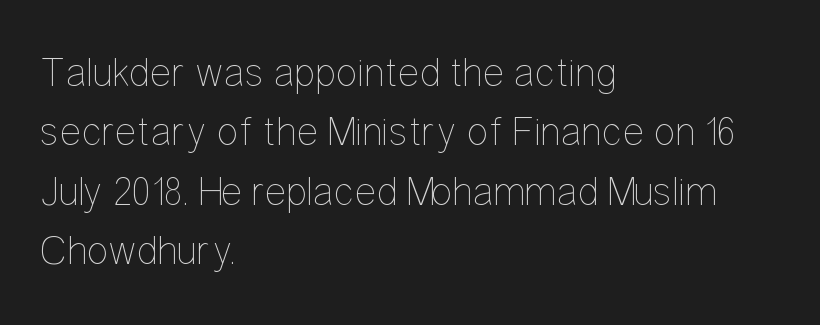
The image shows 41 px thin, condensed type, upright; set left-aligned, normal line spacing (1.45x), normal letter spacing, not underlined; low stroke contrast and a medium x-height.
